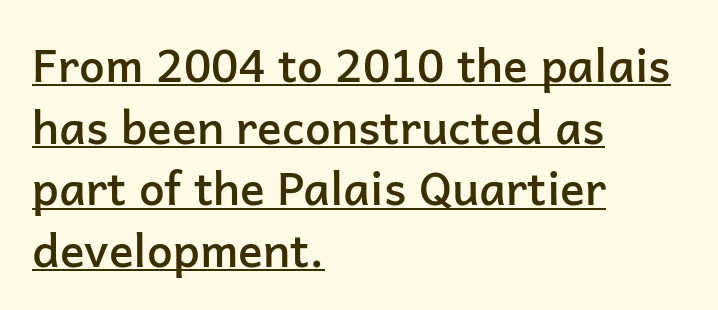
Leftover space on each line is placed entirely after the last word. Firm but not heavy-handed strokes: this text is semibold. Character widths vary here, with narrow letters taking less room than wide ones. This rendering leaves character spacing at its baseline value.
